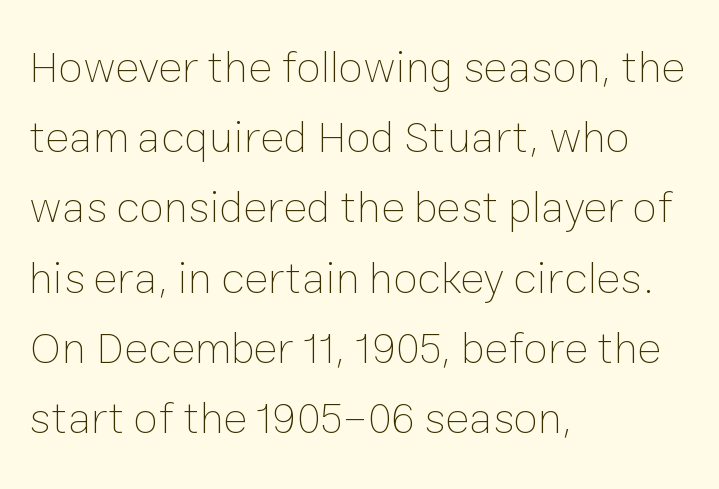
The image shows 45 px thin type, upright; set left-aligned, normal line spacing (1.56x), normal letter spacing, not underlined; low stroke contrast and a medium x-height.
